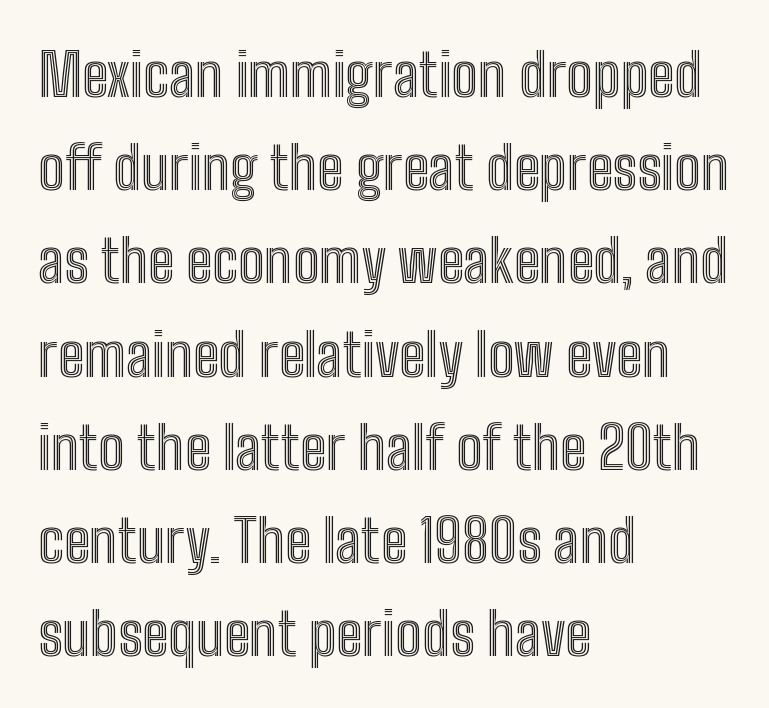
Q: Is the text italic (slanted)? A: No, it is upright.
Q: Is the text underlined? A: No.
Q: How is the paragraph aligned? A: Left-aligned.
Q: Is the spacing between letters normal or unusually wide? A: Normal.
Q: Is the spacing between lines tight, normal or loose? A: Normal.
Q: Width (condensed, normal, or wide)? A: Condensed.
Q: x-height? A: Medium.
Q: Monospaced? A: No.
